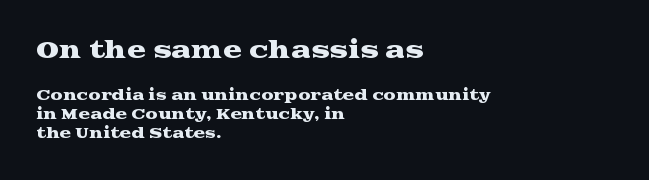
The image shows 23 px text type, upright; set left-aligned, normal line spacing (1.37x), normal letter spacing, not underlined; the first (top) block is 1.64x larger.
